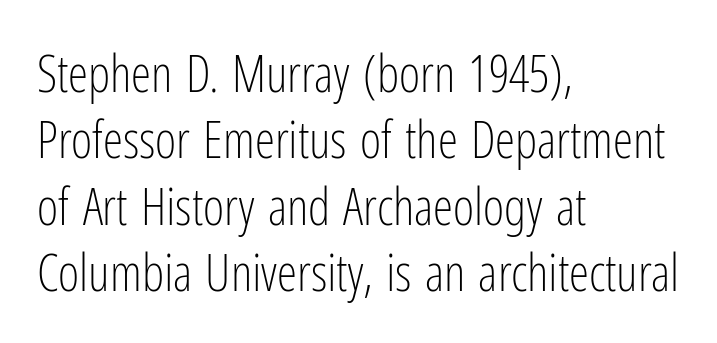
Q: Is the text bold? A: No.
Q: Is the text italic (slanted)? A: No, it is upright.
Q: Is the typeface a serif or a sans-serif typeface? A: Sans-serif.
Q: Is the text underlined? A: No.
Q: How is the paragraph aligned? A: Left-aligned.
Q: Is the spacing between letters normal or unusually wide? A: Normal.
Q: Is the spacing between lines tight, normal or loose? A: Normal.
Q: Width (condensed, normal, or wide)? A: Condensed.
Q: Stroke contrast? A: Low.
Q: x-height? A: Medium.
Q: Monospaced? A: No.
